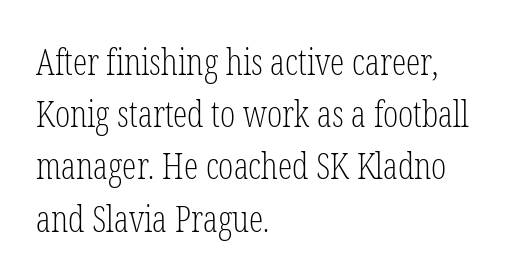
Successive baselines arrive at the customary interval. Yep, those are serifs on the letters. Tracking value appears to be zero — textbook default spacing. Looks like regular typesetting: each glyph gets only the width it needs. A roman cut, with each character standing at attention.
